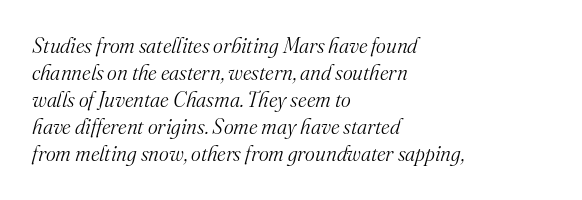
The image shows 21 px text type, italic (leaning right); set left-aligned, normal line spacing (1.29x), normal letter spacing, not underlined.
